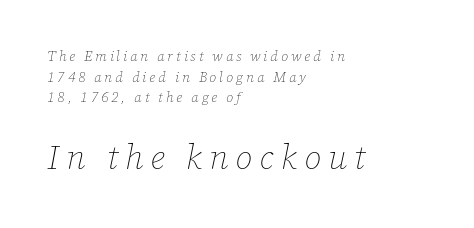
{"italic": "yes", "lean": "right", "slant_degrees": 12, "bold": "no", "weight": "thin", "width": "normal", "stroke_contrast": "low", "x_height": "medium", "monospaced": "no", "underline": "no", "align": "left", "line_spacing": "normal", "line_spacing_ratio": 1.47, "letter_spacing": "wide", "letter_spacing_em": 0.21, "larger_block": "second", "size_ratio": 2.43, "glyph_px": 34}
